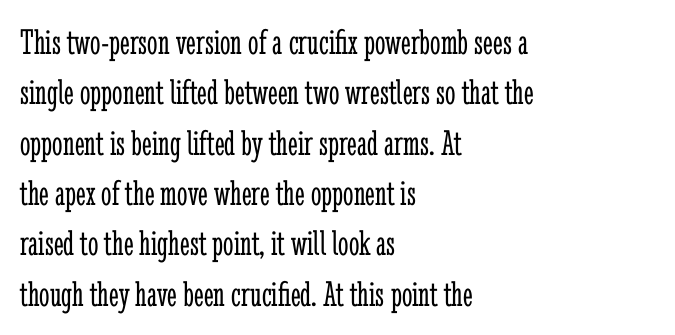
Counters stay open thanks to moderate or lighter strokes. A typesetter would call this proportional, since set widths differ per character. A bare baseline throughout the passage. This sample uses an upright cut, with every glyph sitting square on the baseline. Vertical spacing — default. The typesetter chose a ragged-right arrangement here.
